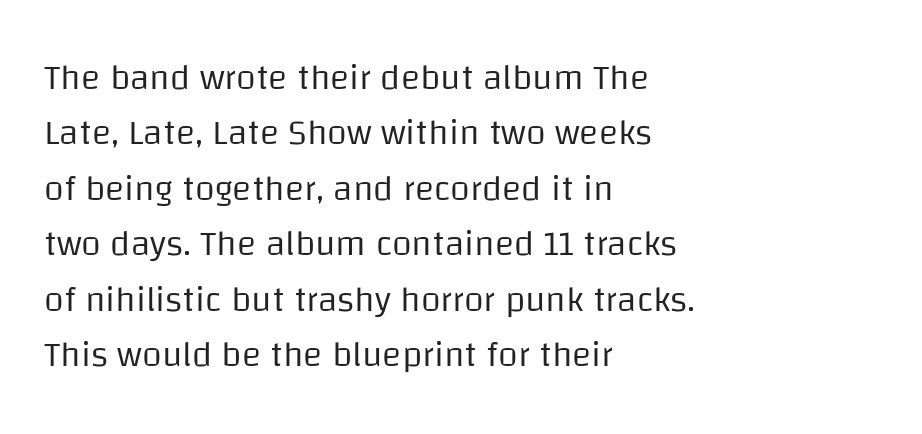
Q: Is the text bold? A: No.
Q: Is the text italic (slanted)? A: No, it is upright.
Q: Is the typeface a serif or a sans-serif typeface? A: Sans-serif.
Q: Is the text underlined? A: No.
Q: How is the paragraph aligned? A: Left-aligned.
Q: Is the spacing between letters normal or unusually wide? A: Normal.
Q: Is the spacing between lines tight, normal or loose? A: Normal.
Q: Width (condensed, normal, or wide)? A: Normal.
Q: Stroke contrast? A: Low.
Q: x-height? A: Large.
Q: Monospaced? A: No.
